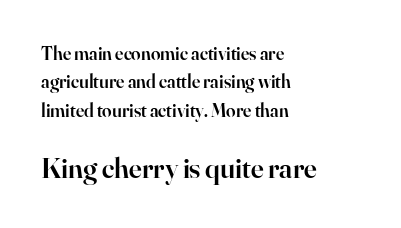
Each word holds together tightly as a unit, with standard inter-letter gaps. Type style note: has serifs. Letters rest on an invisible, unmarked baseline. The type sits square on the baseline with zero lean. Caption: multi-line text, flush left, ragged right.
